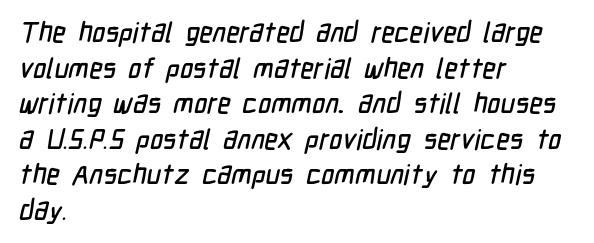
Q: Is the typeface a serif or a sans-serif typeface? A: Sans-serif.
Q: Is the text underlined? A: No.
Q: How is the paragraph aligned? A: Left-aligned.
Q: Is the spacing between letters normal or unusually wide? A: Normal.
Q: Is the spacing between lines tight, normal or loose? A: Normal.
Q: Width (condensed, normal, or wide)? A: Condensed.
Q: Stroke contrast? A: Low.
Q: x-height? A: Medium.
Q: Monospaced? A: No.
